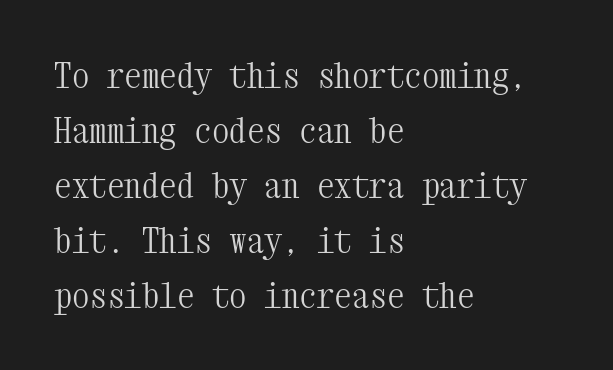
Here the designer chose a console-style face with uniform glyph widths. Look at the tracking — it's just the regular setting, nothing added. Letters rest on an invisible, unmarked baseline. A typesetter would call this leading conventional body-copy spacing. The typography opts for an upright posture over an oblique one.
